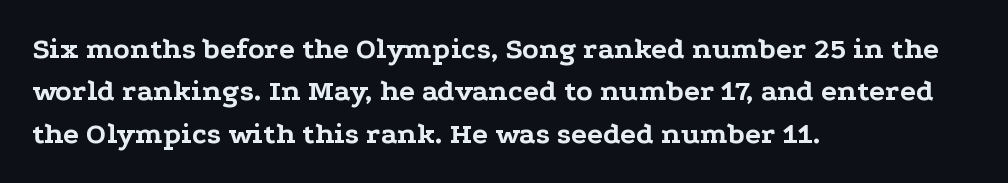
Q: Is the text bold? A: Yes.
Q: Is the text italic (slanted)? A: No, it is upright.
Q: Is the typeface a serif or a sans-serif typeface? A: Serif.
Q: Is the text underlined? A: No.
Q: How is the paragraph aligned? A: Left-aligned.
Q: Is the spacing between letters normal or unusually wide? A: Normal.
Q: Is the spacing between lines tight, normal or loose? A: Normal.
Q: Width (condensed, normal, or wide)? A: Wide.
Q: Stroke contrast? A: Low.
Q: x-height? A: Medium.
Q: Monospaced? A: No.
